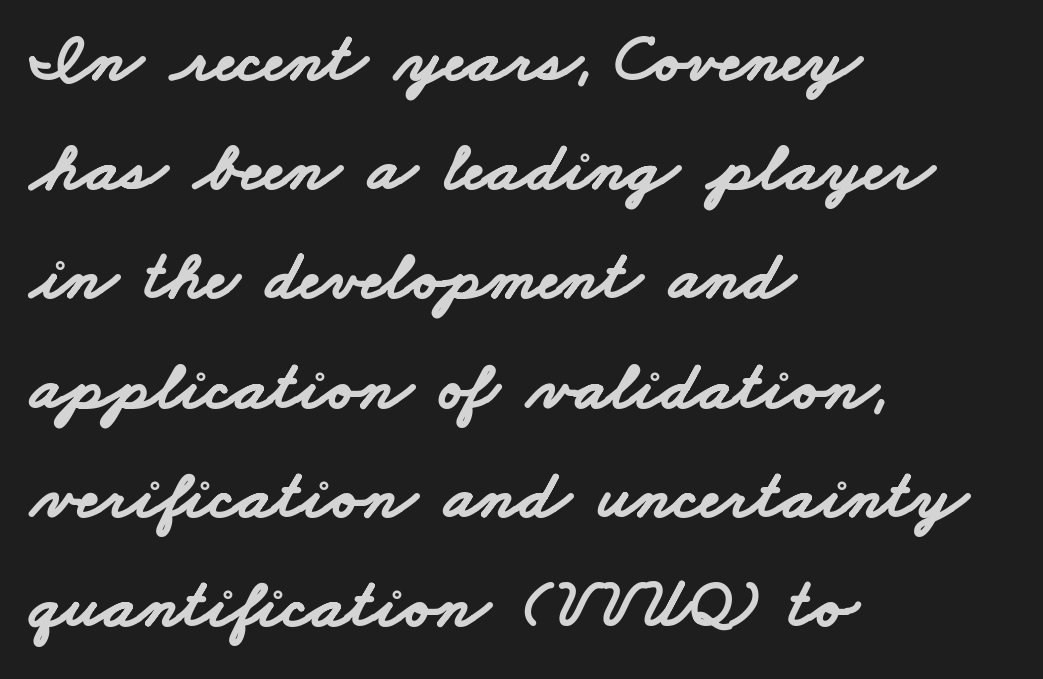
{"serif": "no", "bold": "yes", "weight": "bold", "width": "wide", "stroke_contrast": "low", "x_height": "small", "monospaced": "no", "underline": "no", "align": "left", "line_spacing": "normal", "line_spacing_ratio": 1.56, "letter_spacing": "normal", "letter_spacing_em": 0.0, "glyph_px": 70}
